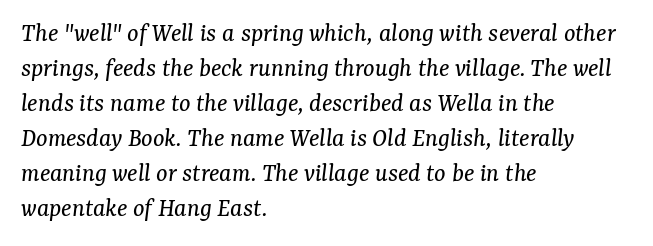
The tracking reads as untouched default to a designer's eye. The face looks like a standard text weight, possibly lighter. In CSS terms this would be text-align: left. One glance says typical: line gaps are just what's usual. Check under the words: just untouched page. Does the lettering tilt? It does — this is italic.
